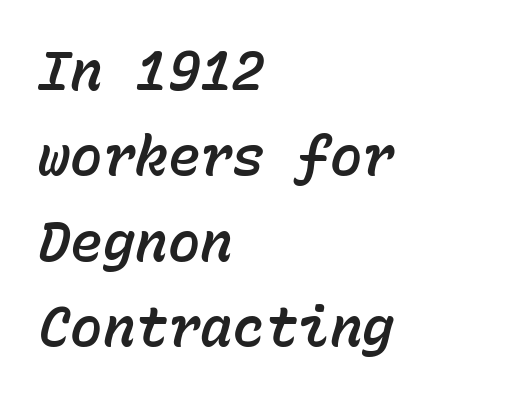
Q: Is the text italic (slanted)? A: Yes, it leans right by about 15 degrees.
Q: Is the text underlined? A: No.
Q: How is the paragraph aligned? A: Left-aligned.
Q: Is the spacing between letters normal or unusually wide? A: Normal.
Q: Is the spacing between lines tight, normal or loose? A: Normal.
Q: Width (condensed, normal, or wide)? A: Normal.
Q: Stroke contrast? A: Low.
Q: x-height? A: Medium.
Q: Monospaced? A: Yes.
